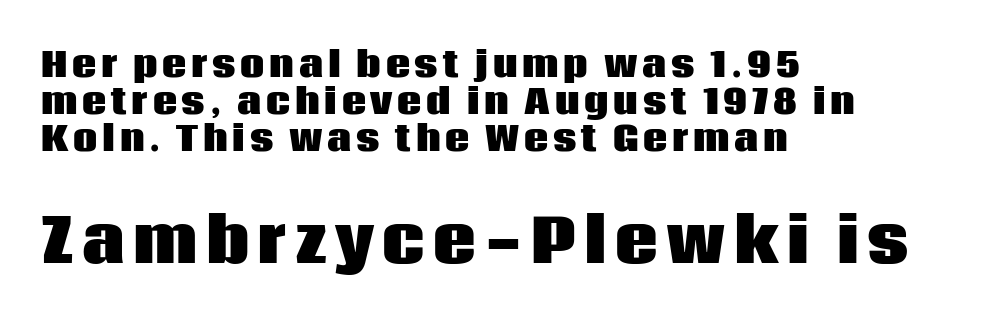
Q: Is the text bold? A: Yes.
Q: Is the text italic (slanted)? A: No, it is upright.
Q: Is the typeface a serif or a sans-serif typeface? A: Sans-serif.
Q: Is the text underlined? A: No.
Q: How is the paragraph aligned? A: Left-aligned.
Q: Is the spacing between lines tight, normal or loose? A: Tight.
Q: Which block of text is set in a larger size, the first (top) or the second (bottom)? A: The second (bottom) one.
Q: Width (condensed, normal, or wide)? A: Normal.
Q: Stroke contrast? A: Low.
Q: x-height? A: Large.
Q: Monospaced? A: No.
